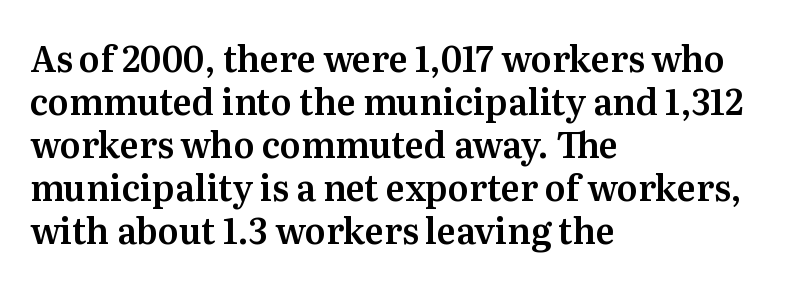
{"serif": "yes", "italic": "no", "width": "normal", "stroke_contrast": "medium", "x_height": "medium", "monospaced": "no", "underline": "no", "align": "left", "line_spacing_ratio": 1.23, "letter_spacing": "normal", "letter_spacing_em": 0.0, "glyph_px": 35}
